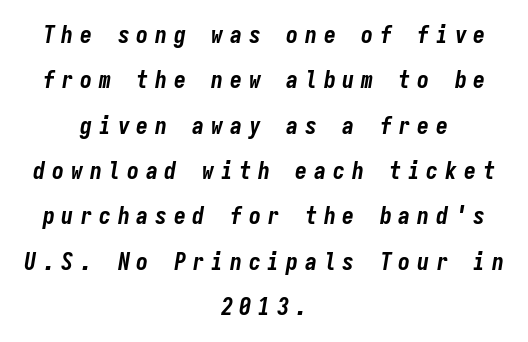
{"italic": "yes", "lean": "right", "slant_degrees": 9, "bold": "yes", "underline": "no", "align": "center", "line_spacing_ratio": 1.89, "letter_spacing": "wide", "letter_spacing_em": 0.28, "glyph_px": 24}
